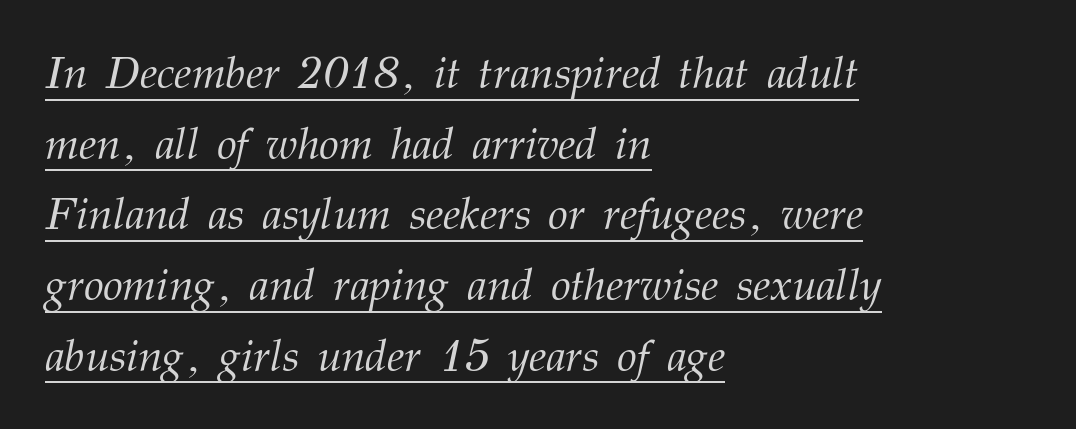
The image shows 45 px light serif type, italic (leaning right); set left-aligned, normal line spacing (1.57x), normal letter spacing, underlined; medium stroke contrast and a medium x-height.
